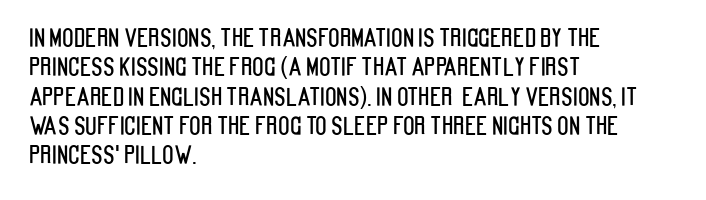
Q: Is the text italic (slanted)? A: No, it is upright.
Q: Is the text underlined? A: No.
Q: How is the paragraph aligned? A: Left-aligned.
Q: Is the spacing between letters normal or unusually wide? A: Normal.
